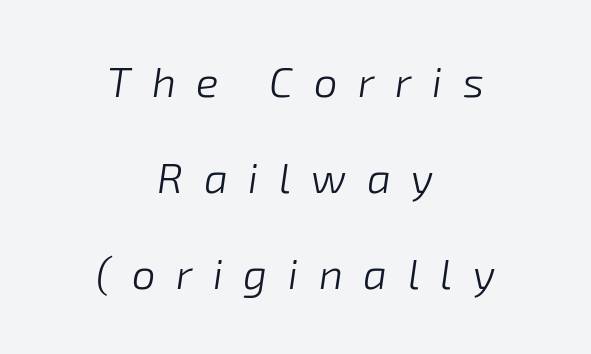
Q: Is the text bold? A: No.
Q: Is the text italic (slanted)? A: Yes, it leans right by about 8 degrees.
Q: Is the text underlined? A: No.
Q: How is the paragraph aligned? A: Centered.
Q: Is the spacing between letters normal or unusually wide? A: Unusually wide.
Q: Is the spacing between lines tight, normal or loose? A: Loose.
Q: Width (condensed, normal, or wide)? A: Normal.
Q: Stroke contrast? A: Low.
Q: x-height? A: Medium.
Q: Monospaced? A: No.
